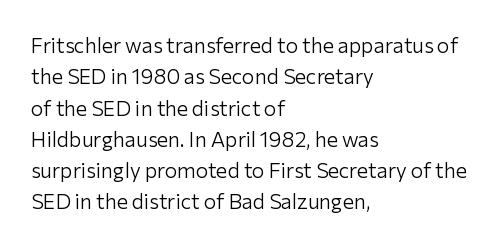
Ordinary non-slanted type is in use. Honestly, the row spacing looks completely unremarkable. These lines keep a tight, regular rhythm from letter to letter. These lines stack with their left ends in a neat column.
